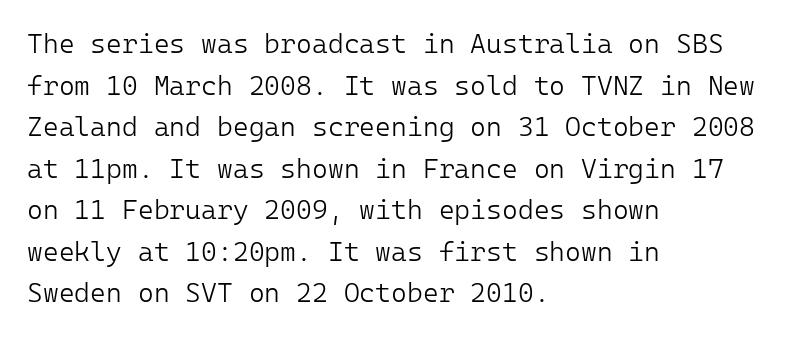
{"italic": "no", "bold": "no", "underline": "no", "align": "left", "line_spacing": "normal", "line_spacing_ratio": 1.54, "letter_spacing": "normal", "letter_spacing_em": 0.0, "glyph_px": 27}
